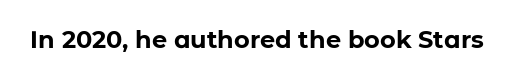
Q: Is the text bold? A: Yes.
Q: Is the text italic (slanted)? A: No, it is upright.
Q: Is the text underlined? A: No.
Q: Is the spacing between letters normal or unusually wide? A: Normal.
